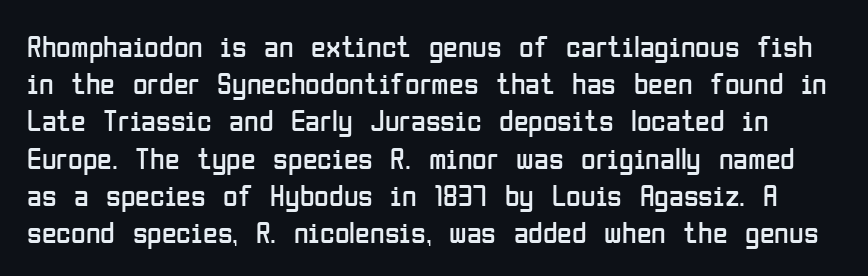
Every character sits straight up, as roman type does. Look at the bottom of the vertical strokes: they stop flat, with no serifs. Stems and bowls with no extra thickness — not bold. Each word holds together tightly as a unit, with standard inter-letter gaps. Spacing verdict: proportional, widths tailored to each character.
